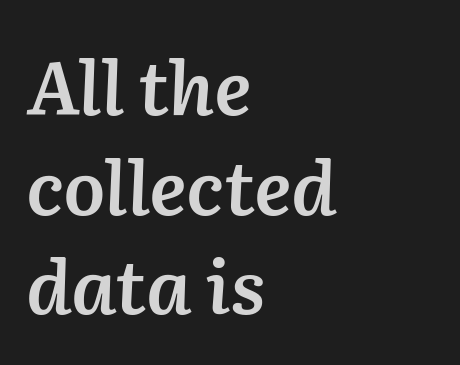
{"italic": "yes", "lean": "right", "slant_degrees": 2, "bold": "semi", "weight": "semibold", "width": "normal", "stroke_contrast": "low", "x_height": "medium", "monospaced": "no", "underline": "no", "align": "left", "line_spacing": "normal", "line_spacing_ratio": 1.33, "letter_spacing": "normal", "letter_spacing_em": 0.0, "glyph_px": 75}
